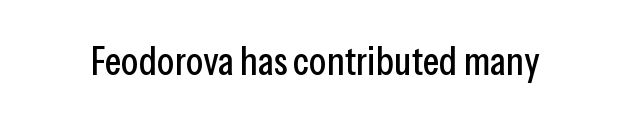
Q: Is the text italic (slanted)? A: No, it is upright.
Q: Is the typeface a serif or a sans-serif typeface? A: Sans-serif.
Q: Is the text underlined? A: No.
Q: Is the spacing between letters normal or unusually wide? A: Normal.
Q: Width (condensed, normal, or wide)? A: Condensed.
Q: Stroke contrast? A: Low.
Q: x-height? A: Medium.
Q: Monospaced? A: No.
